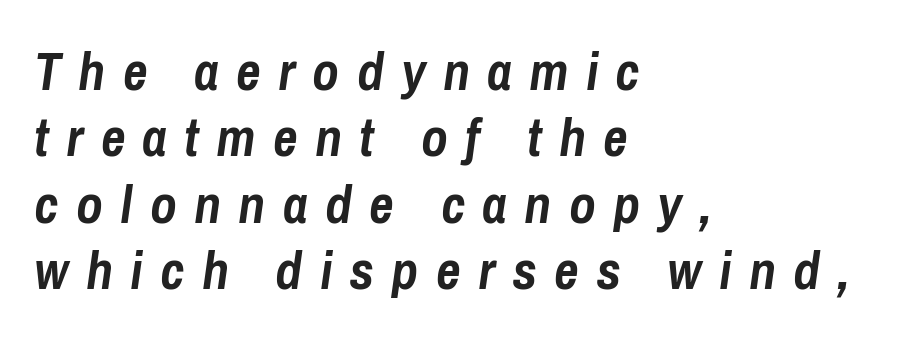
Rule under the text: the space is simply empty. Is the block centered? No — it sits flush against the left margin. Proportional: the letters do not fall into vertical columns. Looking at the ascenders, they clearly lean. This rendering widens character spacing well past its baseline value. Every letter is thick-stroked: bold, no question.
